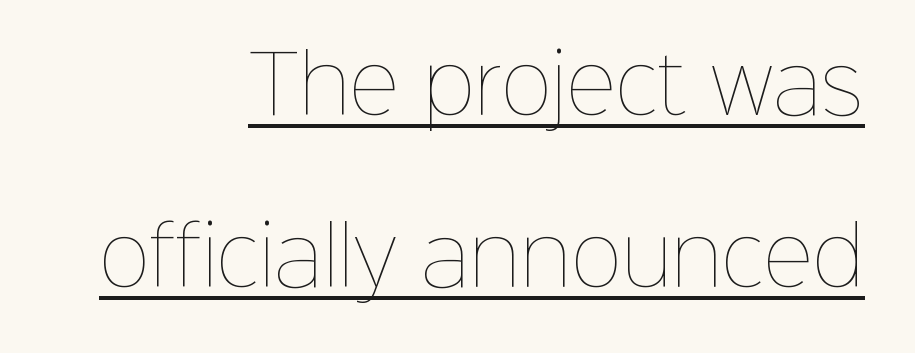
{"italic": "no", "bold": "no", "weight": "thin", "width": "normal", "stroke_contrast": "low", "x_height": "medium", "monospaced": "no", "underline": "yes", "align": "right", "line_spacing": "loose", "line_spacing_ratio": 2.2, "letter_spacing": "normal", "letter_spacing_em": 0.0, "glyph_px": 78}
